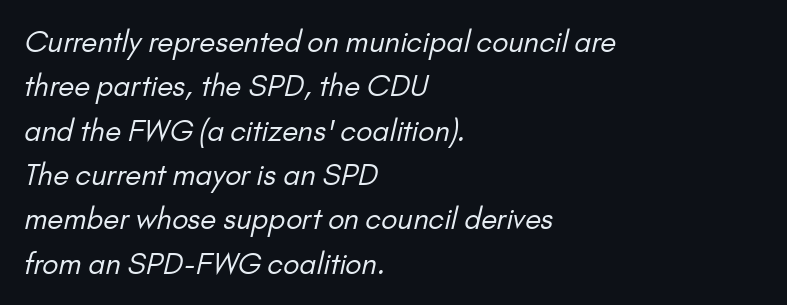
Q: Is the text bold? A: No.
Q: Is the typeface a serif or a sans-serif typeface? A: Sans-serif.
Q: Is the text underlined? A: No.
Q: How is the paragraph aligned? A: Left-aligned.
Q: Is the spacing between letters normal or unusually wide? A: Normal.
Q: Is the spacing between lines tight, normal or loose? A: Normal.
Q: Width (condensed, normal, or wide)? A: Normal.
Q: Stroke contrast? A: Low.
Q: x-height? A: Small.
Q: Monospaced? A: No.
